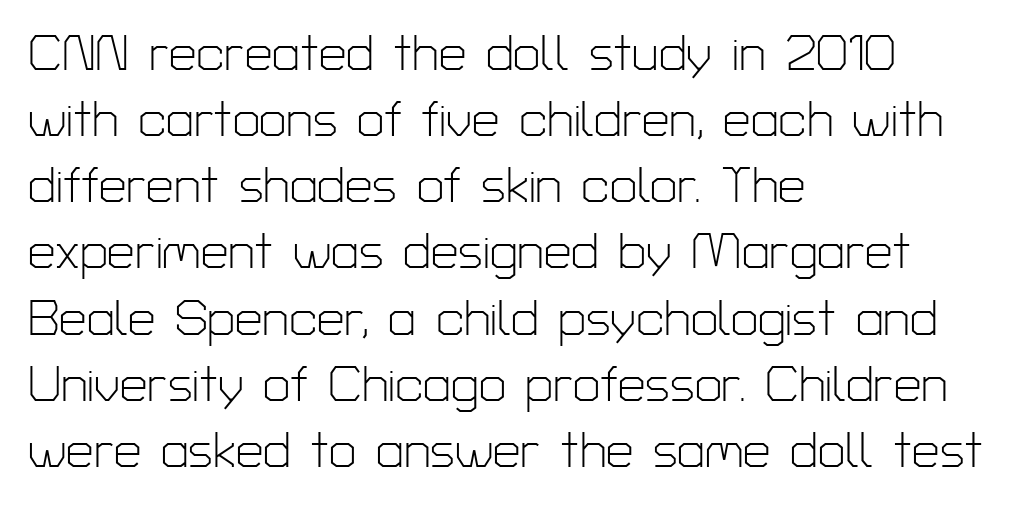
{"serif": "no", "italic": "no", "bold": "no", "weight": "light", "width": "normal", "stroke_contrast": "low", "x_height": "medium", "monospaced": "no", "underline": "no", "align": "left", "line_spacing": "normal", "line_spacing_ratio": 1.35, "letter_spacing": "normal", "letter_spacing_em": 0.0, "glyph_px": 49}
